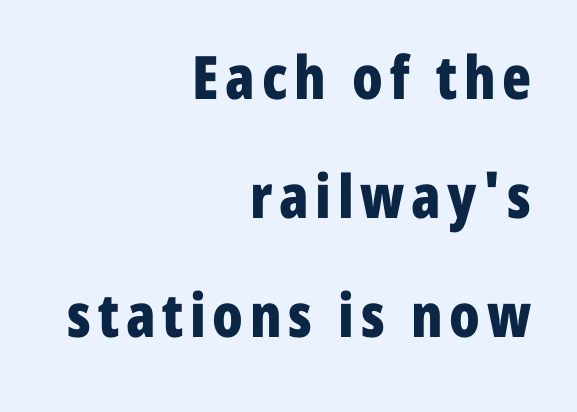
The image shows 60 px bold, condensed sans-serif type, upright; set right-aligned, loose line spacing (1.98x), not underlined; low stroke contrast and a medium x-height.
